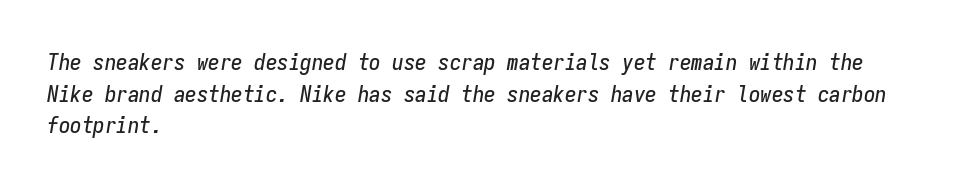
This rendering uses left alignment, leaving the right contour irregular. Unmarked baselines from the first word to the last. The passage shown has conventional tracking throughout. The specimen reads as italic at a glance. Quick note: interline space is typical.
